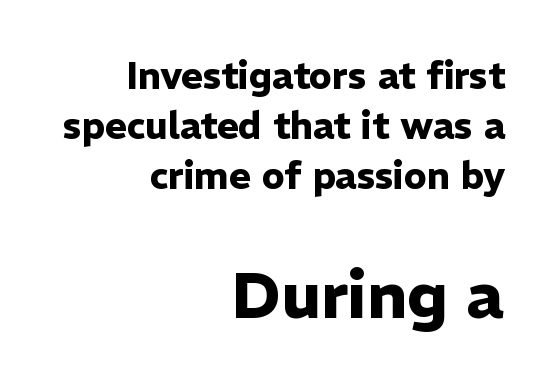
{"serif": "no", "italic": "no", "bold": "yes", "weight": "heavy", "width": "normal", "stroke_contrast": "low", "x_height": "medium", "monospaced": "no", "underline": "no", "align": "right", "line_spacing": "normal", "line_spacing_ratio": 1.35, "letter_spacing": "normal", "letter_spacing_em": 0.0, "larger_block": "second", "size_ratio": 1.76, "glyph_px": 65}
